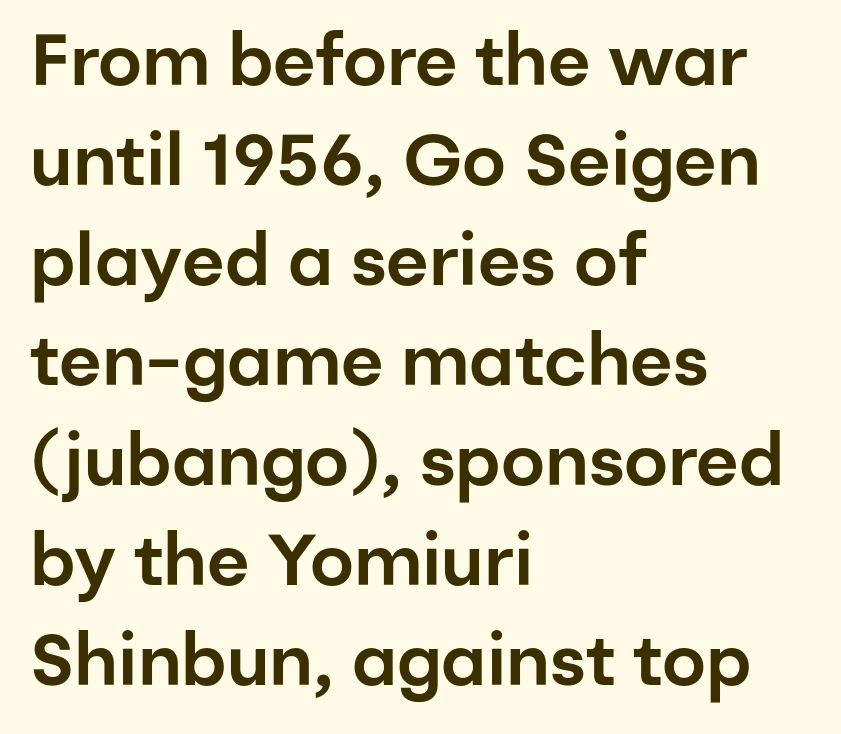
Q: Is the text italic (slanted)? A: No, it is upright.
Q: Is the typeface a serif or a sans-serif typeface? A: Sans-serif.
Q: Is the text underlined? A: No.
Q: How is the paragraph aligned? A: Left-aligned.
Q: Is the spacing between letters normal or unusually wide? A: Normal.
Q: Is the spacing between lines tight, normal or loose? A: Normal.
Q: Width (condensed, normal, or wide)? A: Normal.
Q: Stroke contrast? A: Low.
Q: x-height? A: Medium.
Q: Monospaced? A: No.
